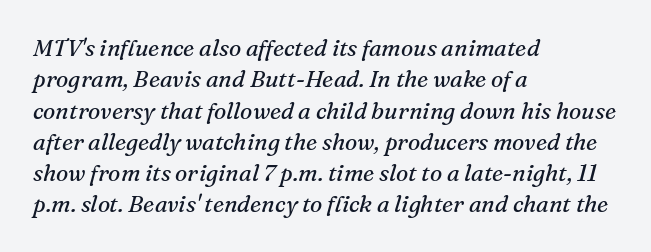
{"italic": "yes", "lean": "right", "slant_degrees": 16, "bold": "no", "underline": "no", "align": "left", "line_spacing": "normal", "line_spacing_ratio": 1.36, "letter_spacing": "normal", "letter_spacing_em": 0.0, "glyph_px": 23}
